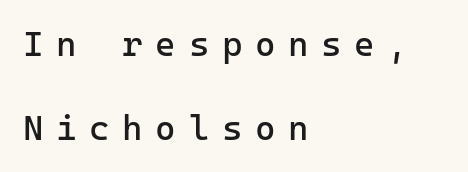
The face used here is monospaced, like something from a code editor. This block would shrink considerably if given ordinary leading; it's expanded now. Underlining? Definitely not there. On a weight scale, this lands at 450 or below.
